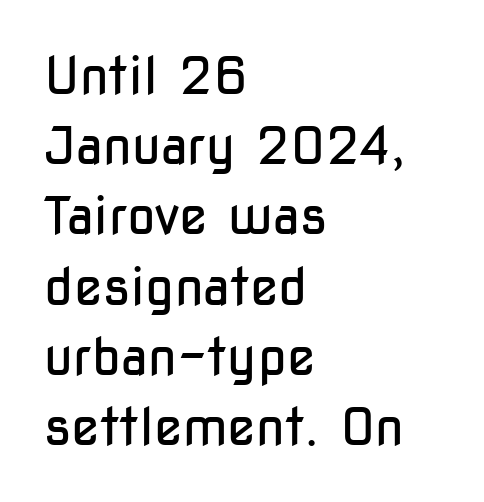
Q: Is the text bold? A: No.
Q: Is the text italic (slanted)? A: No, it is upright.
Q: Is the typeface a serif or a sans-serif typeface? A: Sans-serif.
Q: Is the text underlined? A: No.
Q: How is the paragraph aligned? A: Left-aligned.
Q: Is the spacing between letters normal or unusually wide? A: Normal.
Q: Is the spacing between lines tight, normal or loose? A: Normal.
Q: Width (condensed, normal, or wide)? A: Condensed.
Q: Stroke contrast? A: Low.
Q: x-height? A: Medium.
Q: Monospaced? A: No.
